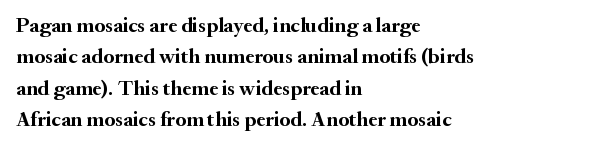
The image shows 21 px bold type, upright; set left-aligned, normal line spacing (1.49x), normal letter spacing, not underlined.
